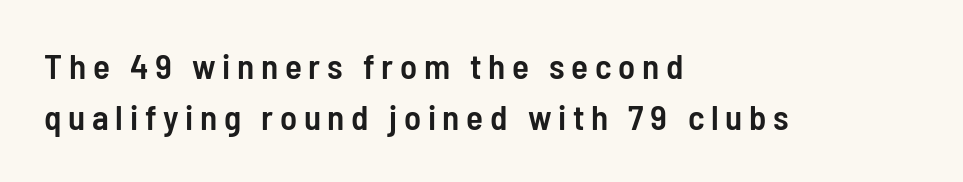
Rendered with straight, roman letterforms. Letters rest on an invisible, unmarked baseline. The glyphs in this specimen are sans serif. Does the leading feel generous? No, just average.
